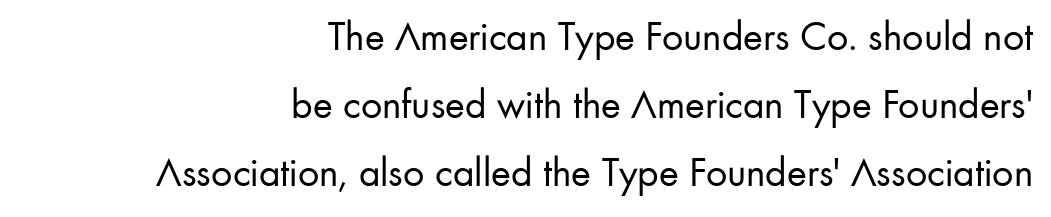
Q: Is the text bold? A: No.
Q: Is the text italic (slanted)? A: No, it is upright.
Q: Is the typeface a serif or a sans-serif typeface? A: Sans-serif.
Q: Is the text underlined? A: No.
Q: How is the paragraph aligned? A: Right-aligned.
Q: Is the spacing between letters normal or unusually wide? A: Normal.
Q: Is the spacing between lines tight, normal or loose? A: Normal.
Q: Width (condensed, normal, or wide)? A: Normal.
Q: Stroke contrast? A: Low.
Q: x-height? A: Small.
Q: Monospaced? A: No.
